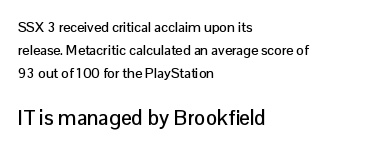
{"italic": "no", "underline": "no", "align": "left", "line_spacing": "normal", "line_spacing_ratio": 1.65, "letter_spacing": "normal", "letter_spacing_em": 0.0, "larger_block": "second", "size_ratio": 1.5, "glyph_px": 21}
